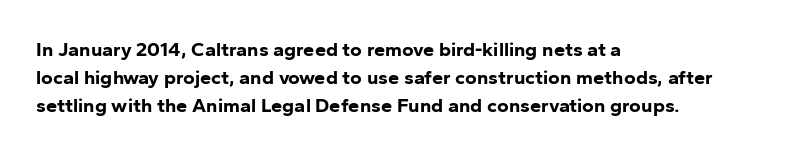
Is there any slant? The stems are plumb. Notice how thick the strokes are: this is what a full bold looks like. The vertical gap from one line to the next is medium. Leftover space on each line is placed entirely after the last word. The zone under the glyphs is completely vacant.
